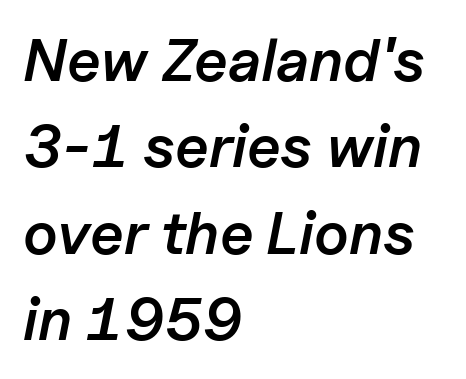
{"italic": "yes", "lean": "right", "slant_degrees": 11, "bold": "semi", "weight": "semibold", "width": "normal", "stroke_contrast": "low", "x_height": "medium", "monospaced": "no", "underline": "no", "align": "left", "line_spacing": "normal", "line_spacing_ratio": 1.44, "letter_spacing": "normal", "letter_spacing_em": 0.0, "glyph_px": 60}
